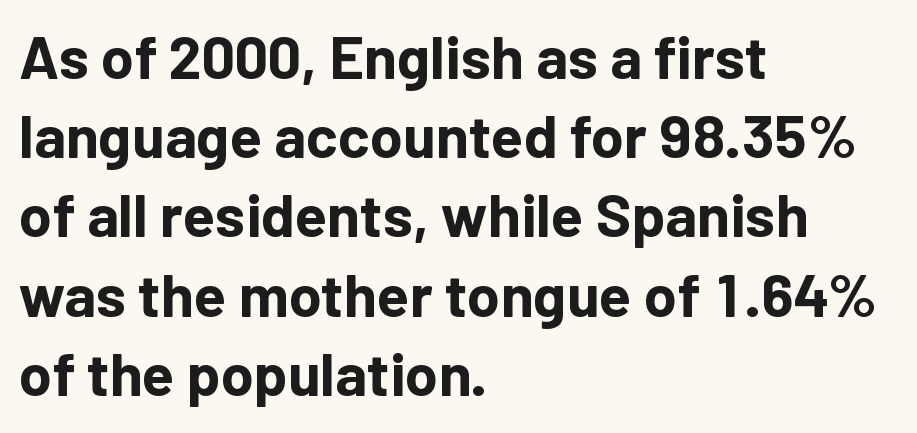
{"serif": "no", "italic": "no", "bold": "yes", "weight": "bold", "width": "normal", "stroke_contrast": "low", "x_height": "medium", "monospaced": "no", "underline": "no", "align": "left", "line_spacing": "normal", "line_spacing_ratio": 1.32, "letter_spacing": "normal", "letter_spacing_em": 0.0, "glyph_px": 60}
